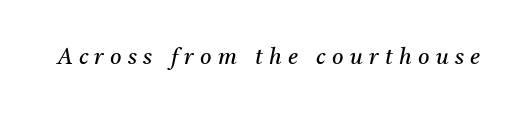
Q: Is the text bold? A: No.
Q: Is the text italic (slanted)? A: Yes, it leans right by about 11 degrees.
Q: Is the text underlined? A: No.
Q: Is the spacing between letters normal or unusually wide? A: Unusually wide.
